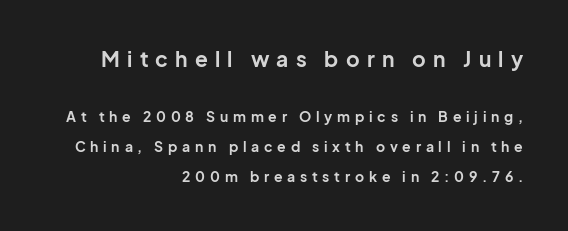
{"italic": "no", "bold": "yes", "underline": "no", "align": "right", "line_spacing": "loose", "line_spacing_ratio": 2.14, "letter_spacing": "wide", "letter_spacing_em": 0.34, "larger_block": "first", "size_ratio": 1.5, "glyph_px": 21}
